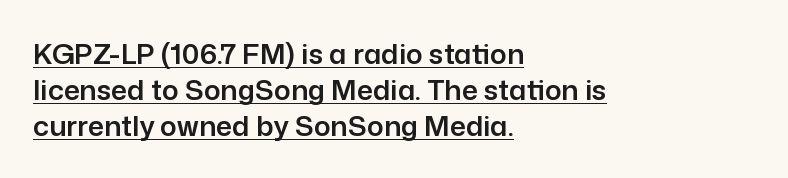
The type is set solid horizontally, with unmodified tracking. Looks like regular typesetting: each glyph gets only the width it needs. It's the straight-up-and-down kind of type. These characters rest on top of a visible drawn line.
